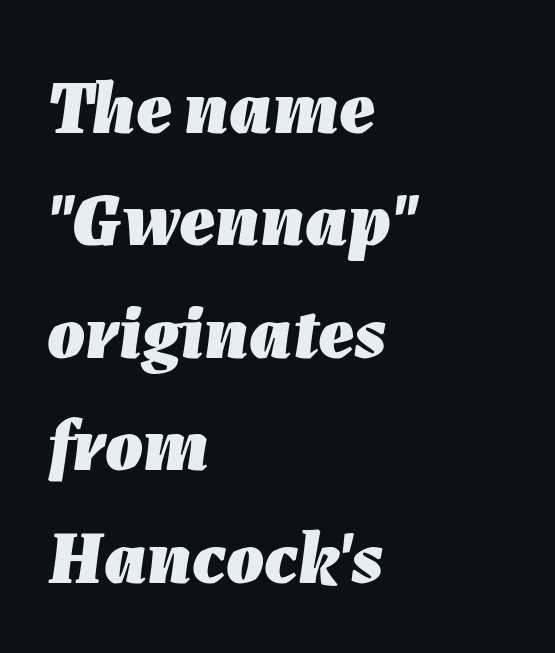
{"italic": "yes", "lean": "right", "slant_degrees": 7, "bold": "yes", "weight": "heavy", "width": "normal", "stroke_contrast": "low", "x_height": "medium", "monospaced": "no", "underline": "no", "align": "left", "line_spacing": "normal", "line_spacing_ratio": 1.5, "letter_spacing": "normal", "letter_spacing_em": 0.0, "glyph_px": 75}
